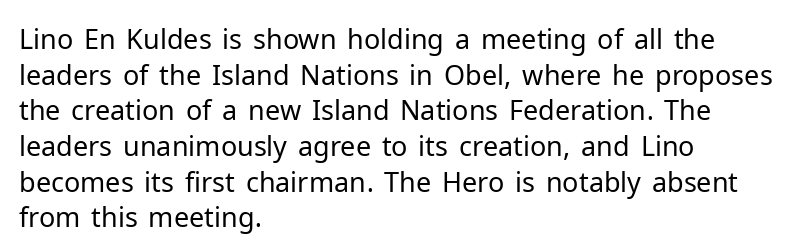
Q: Is the text bold? A: No.
Q: Is the text italic (slanted)? A: No, it is upright.
Q: Is the text underlined? A: No.
Q: How is the paragraph aligned? A: Left-aligned.
Q: Is the spacing between letters normal or unusually wide? A: Normal.
Q: Is the spacing between lines tight, normal or loose? A: Normal.
